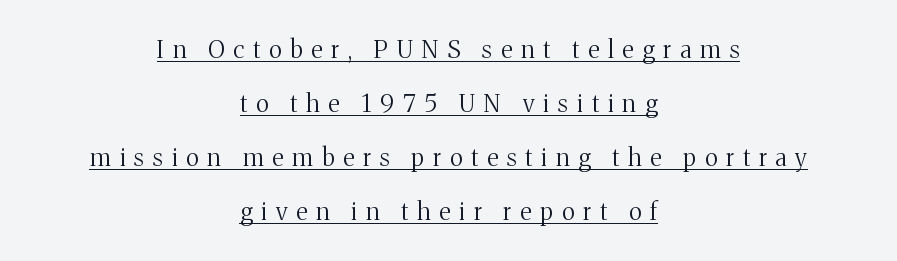
{"italic": "no", "bold": "no", "underline": "yes", "align": "center", "line_spacing": "loose", "line_spacing_ratio": 2.25, "letter_spacing": "wide", "letter_spacing_em": 0.37, "glyph_px": 24}
